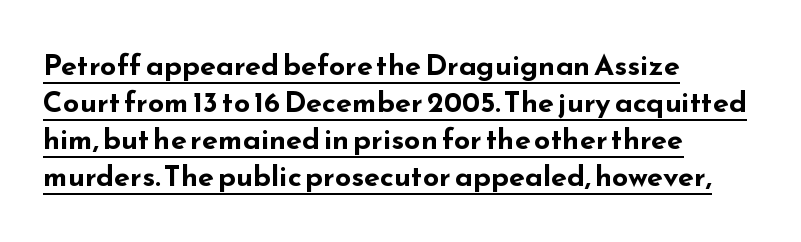
{"serif": "no", "italic": "no", "bold": "yes", "weight": "bold", "width": "wide", "stroke_contrast": "low", "x_height": "small", "monospaced": "no", "underline": "yes", "align": "left", "line_spacing": "normal", "line_spacing_ratio": 1.28, "letter_spacing": "normal", "letter_spacing_em": 0.0, "glyph_px": 29}
